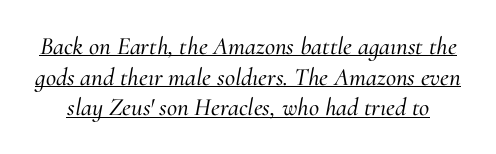
The glyphs look as if they've been sheared to an angle. There is no visible air inserted between adjacent glyphs. Notice how a bar underscores the lettering throughout.
